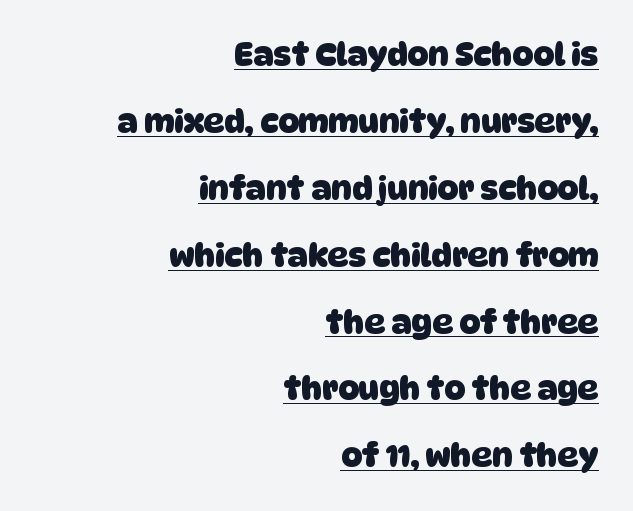
Q: Is the text bold? A: Yes.
Q: Is the typeface a serif or a sans-serif typeface? A: Sans-serif.
Q: Is the text underlined? A: Yes.
Q: How is the paragraph aligned? A: Right-aligned.
Q: Is the spacing between letters normal or unusually wide? A: Normal.
Q: Is the spacing between lines tight, normal or loose? A: Loose.
Q: Width (condensed, normal, or wide)? A: Normal.
Q: Stroke contrast? A: Low.
Q: x-height? A: Large.
Q: Monospaced? A: No.
